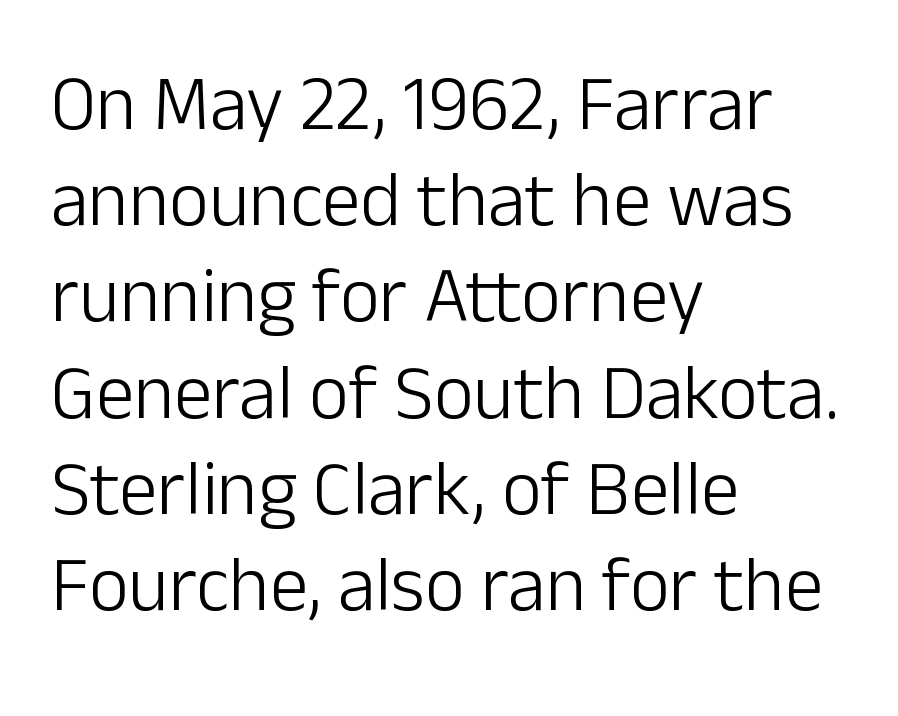
Q: Is the text bold? A: No.
Q: Is the text italic (slanted)? A: No, it is upright.
Q: Is the typeface a serif or a sans-serif typeface? A: Sans-serif.
Q: Is the text underlined? A: No.
Q: How is the paragraph aligned? A: Left-aligned.
Q: Is the spacing between letters normal or unusually wide? A: Normal.
Q: Is the spacing between lines tight, normal or loose? A: Normal.
Q: Width (condensed, normal, or wide)? A: Normal.
Q: Stroke contrast? A: Low.
Q: x-height? A: Medium.
Q: Monospaced? A: No.
